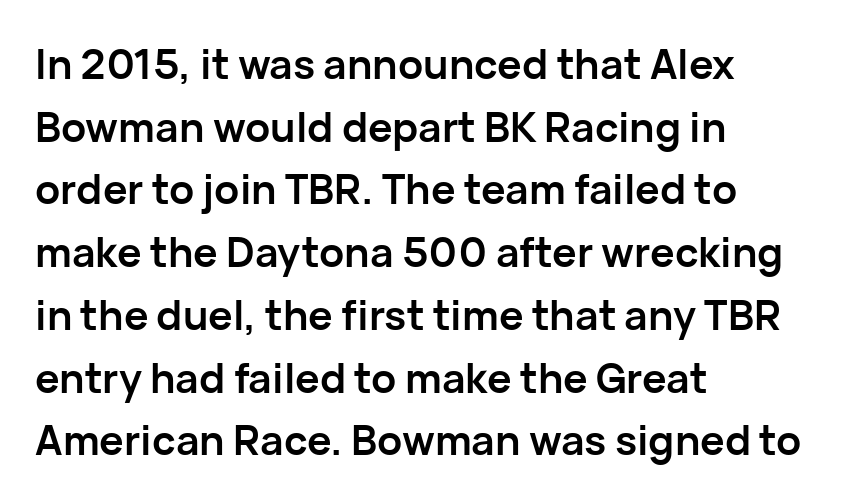
You can tell it's not italic because the verticals are truly vertical. A clean baseline with only descenders dipping below it. All the whitespace from short lines collects on the right. Between one letter and the next there's only the usual sliver of space. Honestly, the row spacing looks completely unremarkable. The characters look thick and weighty, a clear bold.
